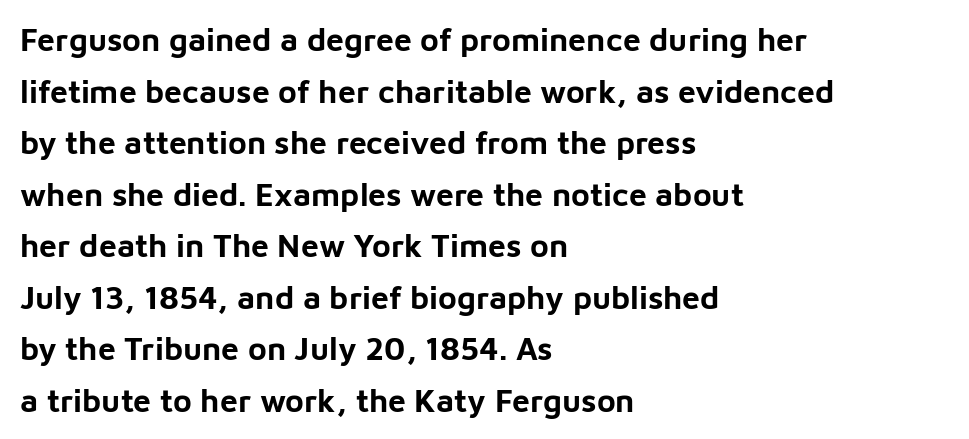
{"serif": "no", "italic": "no", "bold": "yes", "weight": "bold", "width": "normal", "stroke_contrast": "low", "x_height": "medium", "monospaced": "no", "underline": "no", "align": "left", "line_spacing": "normal", "line_spacing_ratio": 1.61, "letter_spacing": "normal", "letter_spacing_em": 0.0, "glyph_px": 32}
